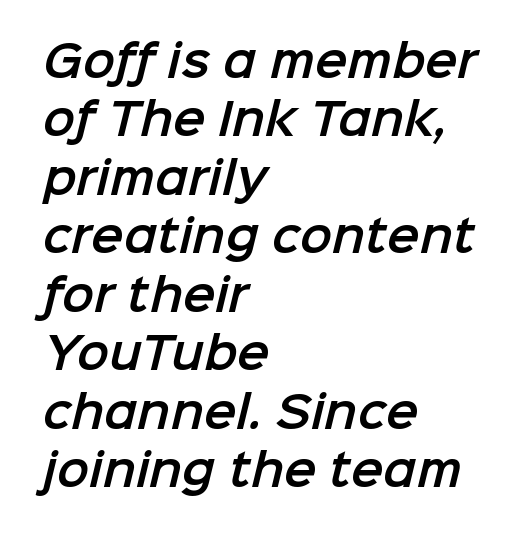
The image shows 43 px sans-serif type; set left-aligned, normal line spacing (1.36x), normal letter spacing, not underlined; low stroke contrast and a medium x-height.
